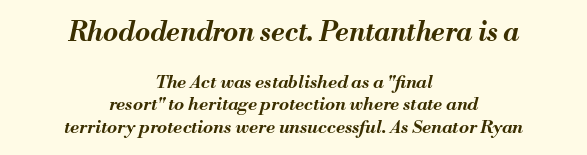
The rendering shrinks the type as you move from the upper chunk to the lower. The face used here has the dense, thick strokes of a bold. Is the type slanted? Yes — the strokes lean at a clear angle. There is no visible air inserted between adjacent glyphs. Descender tails drop into unmarked territory.
